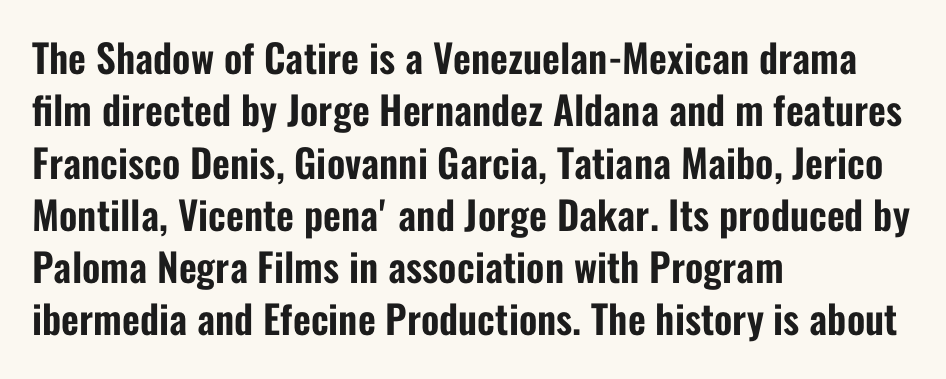
The vertical gap from one line to the next is medium. A typesetter would mark this as roman, not italic. The glyphs are unaccompanied by any horizontal stroke below them. Spacing verdict: proportional, widths tailored to each character.
